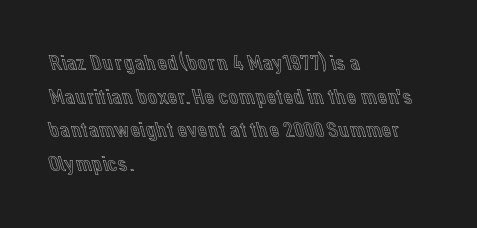
One glance says typical: line gaps are just what's usual. The gap between lines stays unmarked. These lines keep a tight, regular rhythm from letter to letter. Casual observation: everything's shoved over to the left.
